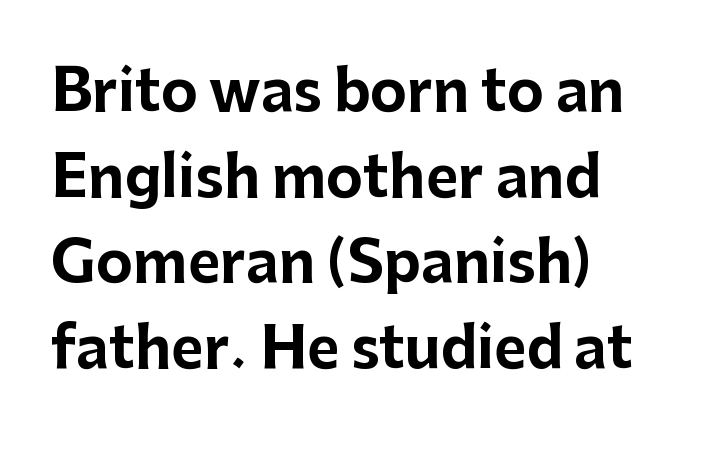
The letters stand straight up with perfectly vertical stems. The letters advance in unequal steps, a hallmark of proportional type. Type style note: lacks serifs. Between one letter and the next there's only the usual sliver of space.
